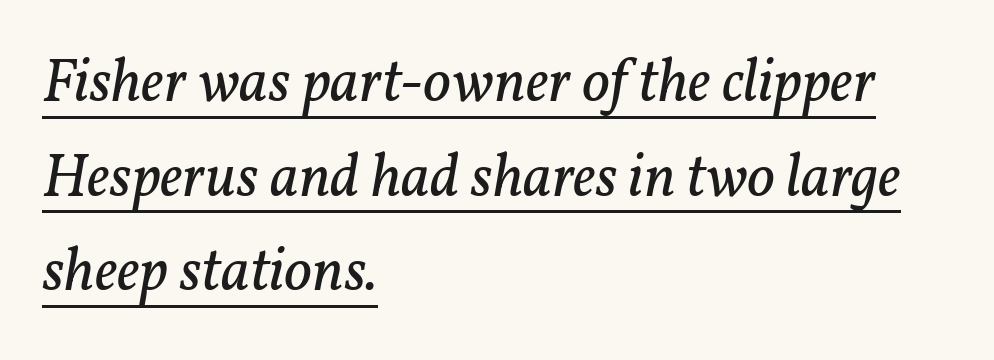
The face used here appears with an underline applied. Typeset ragged right — the left edge is the straight one. Do the characters align in a grid? No, the font is proportional. Classification — serif.
